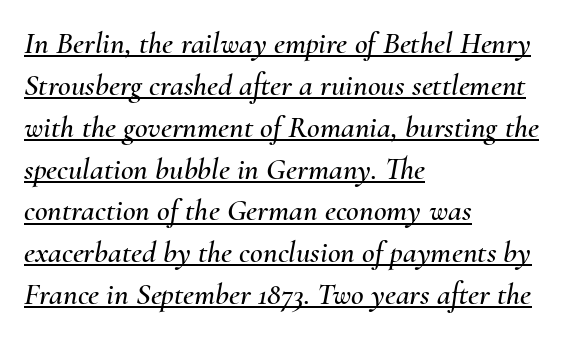
{"italic": "yes", "lean": "right", "slant_degrees": 10, "width": "normal", "stroke_contrast": "medium", "x_height": "small", "monospaced": "no", "underline": "yes", "align": "left", "line_spacing": "normal", "line_spacing_ratio": 1.35, "letter_spacing": "normal", "letter_spacing_em": 0.0, "glyph_px": 31}
